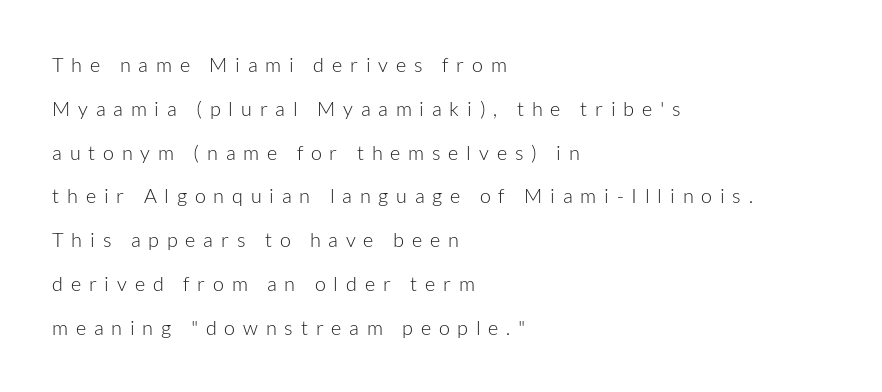
Is the type heavy? It reads as light-to-regular instead. Check under the words: just untouched page. Italic? Not at all — the glyphs are vertical. In terms of letterspacing, this is a distinctly airy, spread setting. The rendering uses a large line-height, opening up the rows. Reading down the block, your eye returns to a fixed left position each line.
